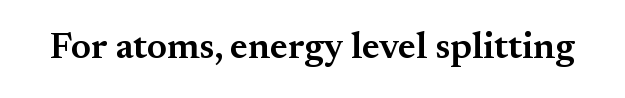
Q: Is the text bold? A: Semi-bold.
Q: Is the text italic (slanted)? A: No, it is upright.
Q: Is the typeface a serif or a sans-serif typeface? A: Serif.
Q: Is the text underlined? A: No.
Q: Is the spacing between letters normal or unusually wide? A: Normal.
Q: Width (condensed, normal, or wide)? A: Normal.
Q: Stroke contrast? A: Medium.
Q: x-height? A: Small.
Q: Monospaced? A: No.
